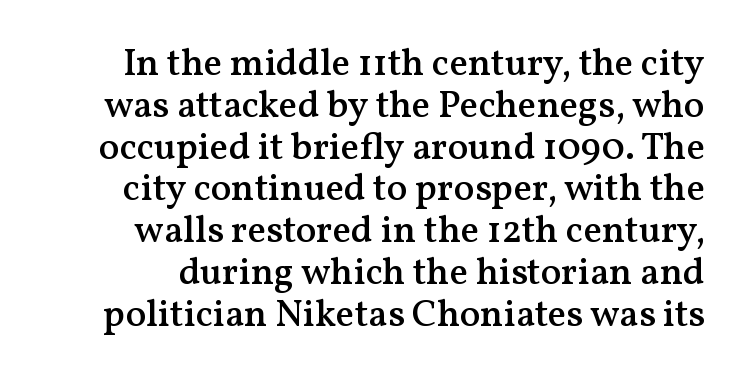
The image shows 38 px semibold serif type, upright; set tight line spacing (1.1x), normal letter spacing, not underlined; medium stroke contrast and a medium x-height.
